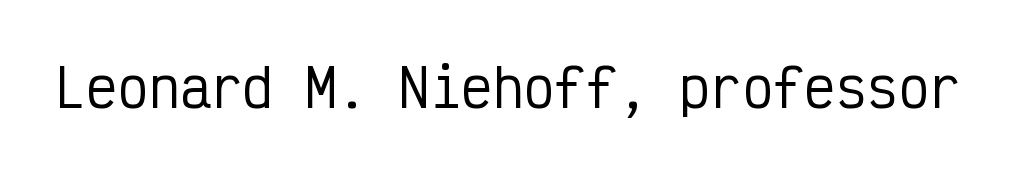
The image shows 52 px condensed sans-serif type, upright, monospaced; set normal letter spacing, not underlined; low stroke contrast and a medium x-height.
